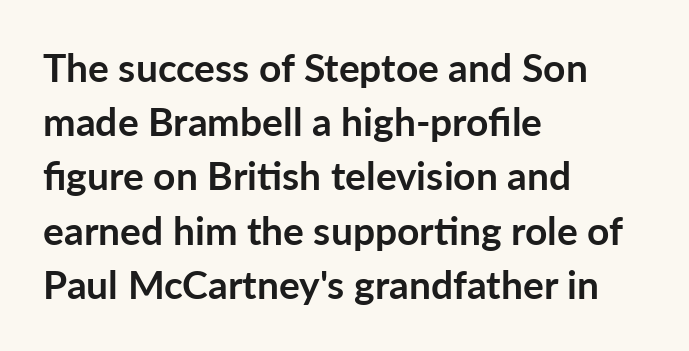
Q: Is the text bold? A: Yes.
Q: Is the text italic (slanted)? A: No, it is upright.
Q: Is the typeface a serif or a sans-serif typeface? A: Sans-serif.
Q: Is the text underlined? A: No.
Q: How is the paragraph aligned? A: Left-aligned.
Q: Is the spacing between letters normal or unusually wide? A: Normal.
Q: Is the spacing between lines tight, normal or loose? A: Normal.
Q: Width (condensed, normal, or wide)? A: Normal.
Q: Stroke contrast? A: Low.
Q: x-height? A: Medium.
Q: Monospaced? A: No.
